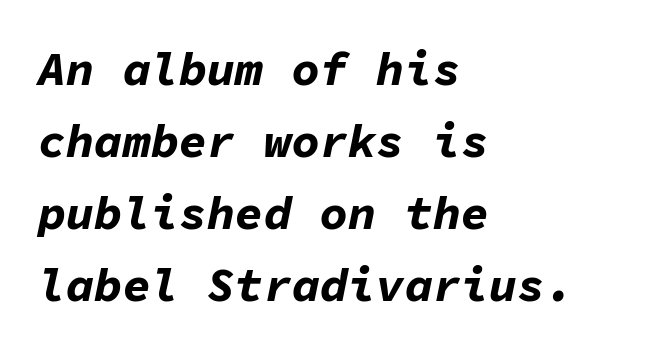
Q: Is the text bold? A: Yes.
Q: Is the text italic (slanted)? A: Yes, it leans right by about 11 degrees.
Q: Is the text underlined? A: No.
Q: How is the paragraph aligned? A: Left-aligned.
Q: Is the spacing between letters normal or unusually wide? A: Normal.
Q: Is the spacing between lines tight, normal or loose? A: Normal.
Q: Width (condensed, normal, or wide)? A: Normal.
Q: Stroke contrast? A: Low.
Q: x-height? A: Medium.
Q: Monospaced? A: Yes.
